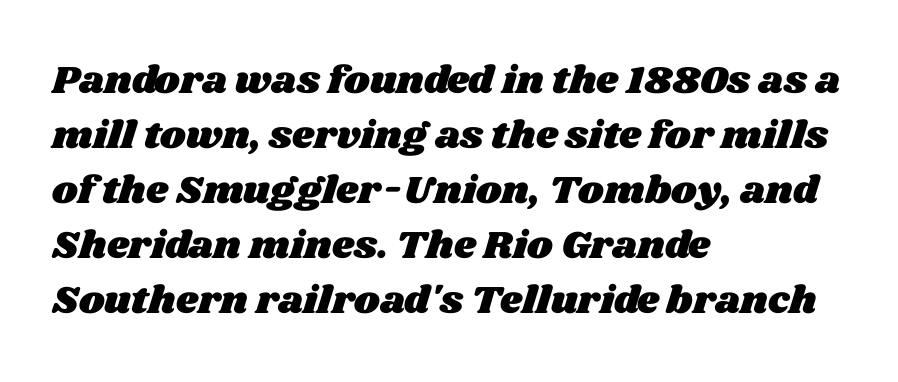
Q: Is the text underlined? A: No.
Q: How is the paragraph aligned? A: Left-aligned.
Q: Is the spacing between letters normal or unusually wide? A: Normal.
Q: Is the spacing between lines tight, normal or loose? A: Normal.
Q: Width (condensed, normal, or wide)? A: Wide.
Q: Stroke contrast? A: Medium.
Q: x-height? A: Large.
Q: Monospaced? A: No.
